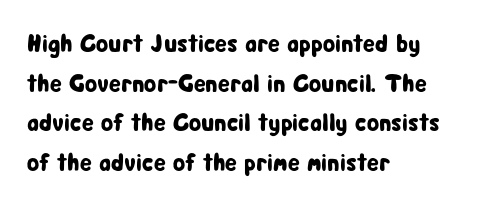
Q: Is the text italic (slanted)? A: No, it is upright.
Q: Is the text underlined? A: No.
Q: How is the paragraph aligned? A: Left-aligned.
Q: Is the spacing between letters normal or unusually wide? A: Normal.
Q: Is the spacing between lines tight, normal or loose? A: Normal.
